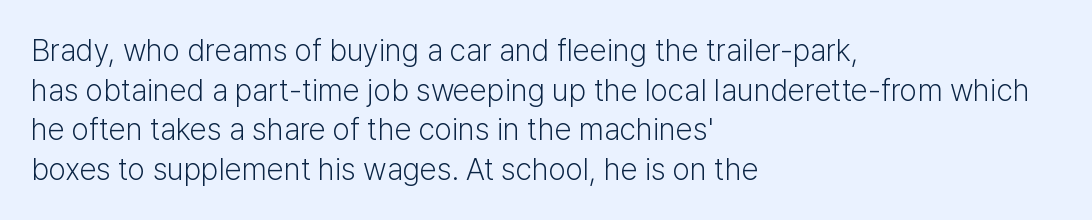
Unbolded letterforms with no extra heft. Each line starts at the same left margin while the right side varies. Line spacing here is normal. Stroke terminals: plain, sans-serif.
